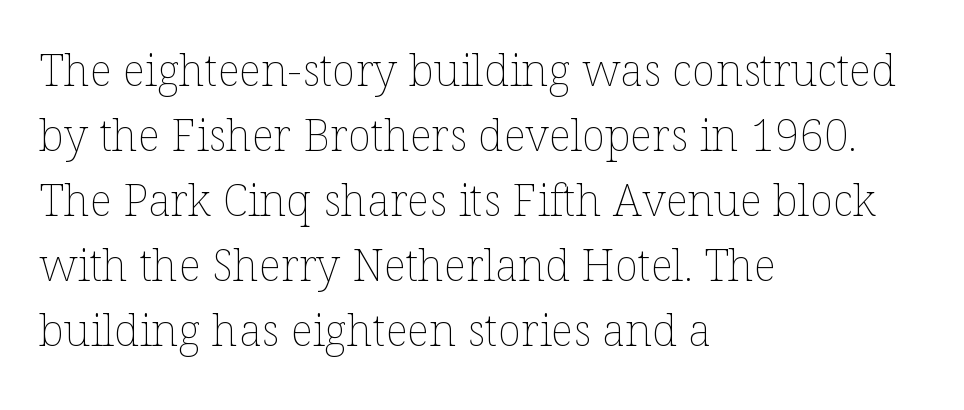
The image shows 44 px thin type, upright; set left-aligned, normal line spacing (1.48x), normal letter spacing, not underlined; low stroke contrast and a medium x-height.
